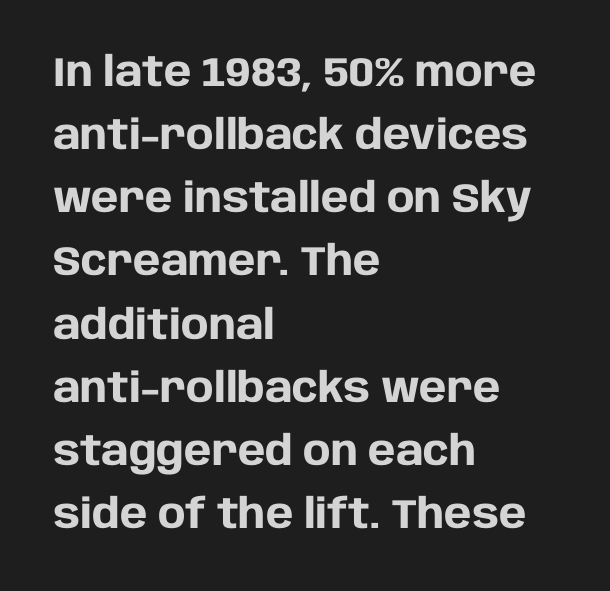
{"serif": "no", "italic": "no", "bold": "yes", "weight": "heavy", "width": "normal", "stroke_contrast": "low", "x_height": "large", "monospaced": "no", "underline": "no", "align": "left", "line_spacing": "normal", "line_spacing_ratio": 1.54, "letter_spacing": "normal", "letter_spacing_em": 0.0, "glyph_px": 41}
